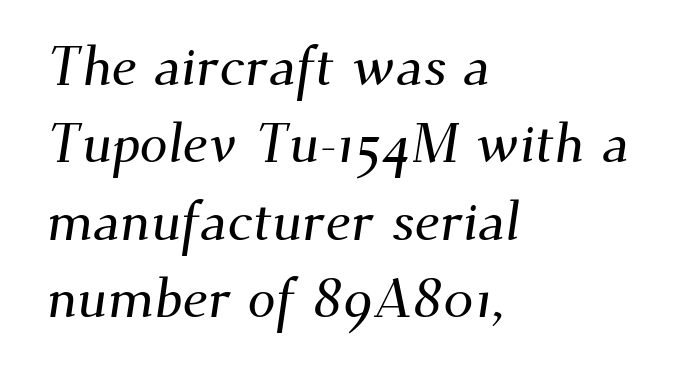
The image shows 56 px serif type; set left-aligned, normal line spacing (1.38x), normal letter spacing, not underlined; medium stroke contrast and a small x-height.
